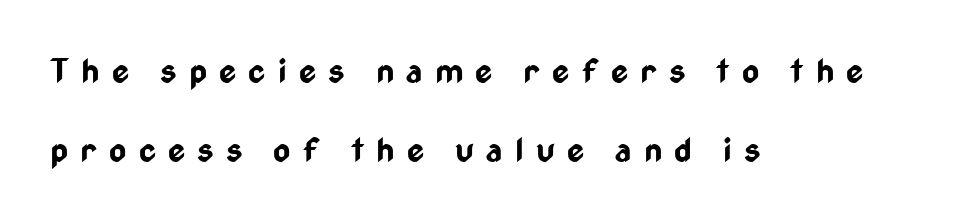
The image shows 33 px bold, condensed sans-serif type, upright; set left-aligned, loose line spacing (2.4x), unusually wide letter spacing (+0.37 em), not underlined; low stroke contrast and a medium x-height.
